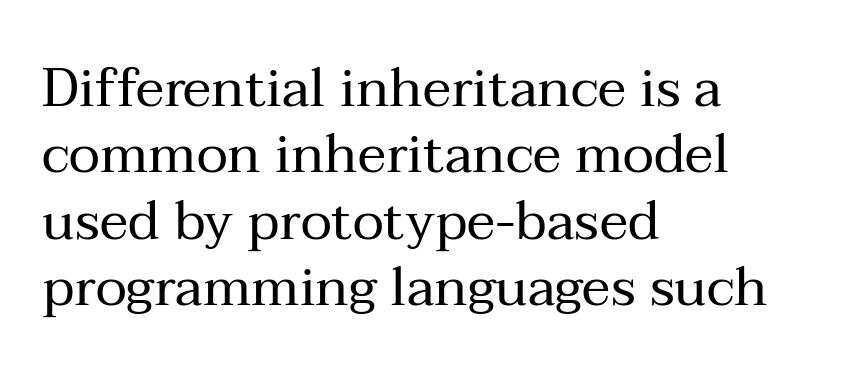
Q: Is the text bold? A: No.
Q: Is the text italic (slanted)? A: No, it is upright.
Q: Is the typeface a serif or a sans-serif typeface? A: Serif.
Q: Is the text underlined? A: No.
Q: How is the paragraph aligned? A: Left-aligned.
Q: Is the spacing between letters normal or unusually wide? A: Normal.
Q: Width (condensed, normal, or wide)? A: Normal.
Q: Stroke contrast? A: Medium.
Q: x-height? A: Medium.
Q: Monospaced? A: No.
